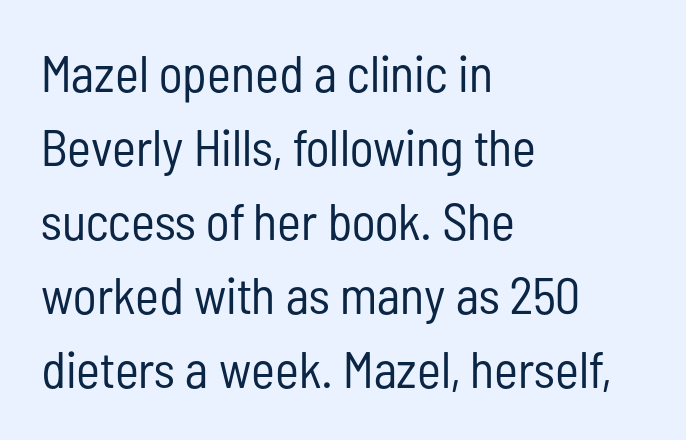
Q: Is the text bold? A: No.
Q: Is the text italic (slanted)? A: No, it is upright.
Q: Is the typeface a serif or a sans-serif typeface? A: Sans-serif.
Q: Is the text underlined? A: No.
Q: How is the paragraph aligned? A: Left-aligned.
Q: Is the spacing between letters normal or unusually wide? A: Normal.
Q: Is the spacing between lines tight, normal or loose? A: Normal.
Q: Width (condensed, normal, or wide)? A: Condensed.
Q: Stroke contrast? A: Low.
Q: x-height? A: Medium.
Q: Monospaced? A: No.
